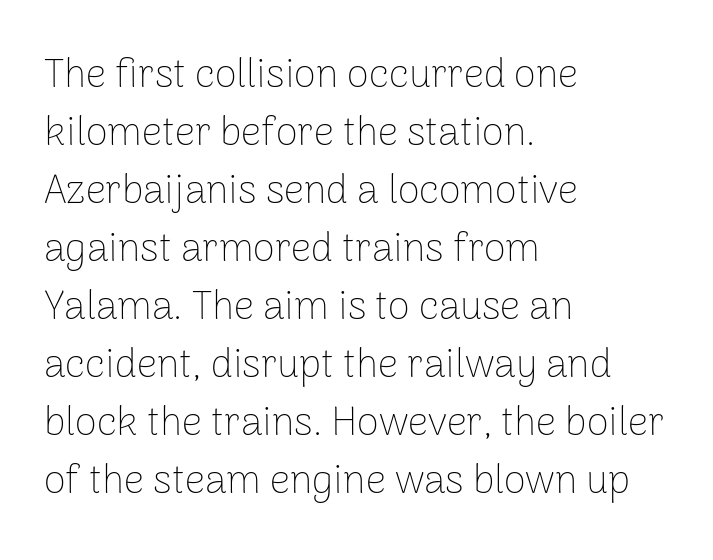
{"serif": "no", "italic": "no", "bold": "no", "weight": "thin", "width": "normal", "stroke_contrast": "low", "x_height": "medium", "monospaced": "no", "underline": "no", "align": "left", "line_spacing": "normal", "line_spacing_ratio": 1.45, "letter_spacing": "normal", "letter_spacing_em": 0.0, "glyph_px": 40}
